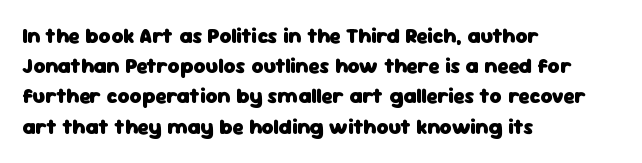
Q: Is the text bold? A: Yes.
Q: Is the text italic (slanted)? A: No, it is upright.
Q: Is the text underlined? A: No.
Q: How is the paragraph aligned? A: Left-aligned.
Q: Is the spacing between letters normal or unusually wide? A: Normal.
Q: Is the spacing between lines tight, normal or loose? A: Normal.
